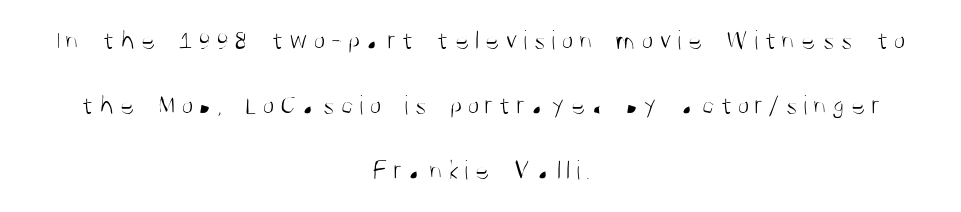
The image shows 28 px light, condensed sans-serif type, upright; set centered, loose line spacing (2.33x), not underlined; medium stroke contrast and a large x-height.
